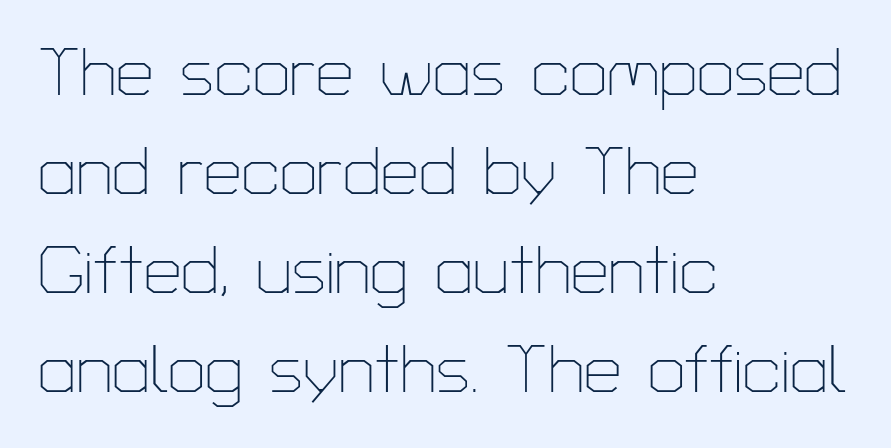
Q: Is the text bold? A: No.
Q: Is the text italic (slanted)? A: No, it is upright.
Q: Is the typeface a serif or a sans-serif typeface? A: Sans-serif.
Q: Is the text underlined? A: No.
Q: How is the paragraph aligned? A: Left-aligned.
Q: Is the spacing between letters normal or unusually wide? A: Normal.
Q: Is the spacing between lines tight, normal or loose? A: Normal.
Q: Width (condensed, normal, or wide)? A: Normal.
Q: Stroke contrast? A: Low.
Q: x-height? A: Medium.
Q: Monospaced? A: No.
